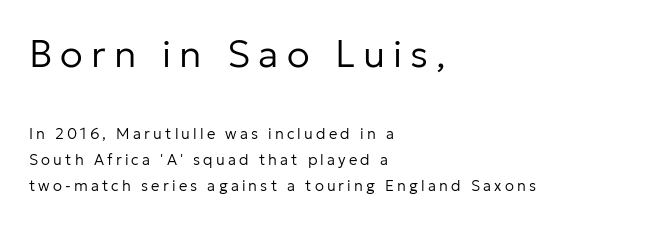
Q: Is the text bold? A: No.
Q: Is the text italic (slanted)? A: No, it is upright.
Q: Is the typeface a serif or a sans-serif typeface? A: Sans-serif.
Q: Is the text underlined? A: No.
Q: How is the paragraph aligned? A: Left-aligned.
Q: Is the spacing between letters normal or unusually wide? A: Unusually wide.
Q: Which block of text is set in a larger size, the first (top) or the second (bottom)? A: The first (top) one.
Q: Width (condensed, normal, or wide)? A: Normal.
Q: Stroke contrast? A: Low.
Q: x-height? A: Medium.
Q: Monospaced? A: No.
